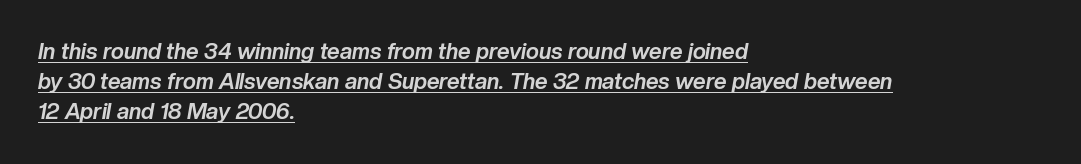
Q: Is the text bold? A: Yes.
Q: Is the text italic (slanted)? A: Yes, it leans right by about 10 degrees.
Q: Is the text underlined? A: Yes.
Q: How is the paragraph aligned? A: Left-aligned.
Q: Is the spacing between letters normal or unusually wide? A: Normal.
Q: Is the spacing between lines tight, normal or loose? A: Normal.
